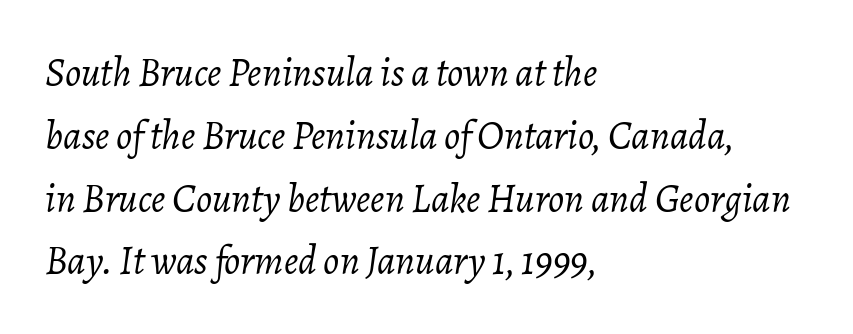
The image shows 40 px light type, italic (leaning right); set left-aligned, normal line spacing (1.57x), normal letter spacing, not underlined; low stroke contrast and a medium x-height.
